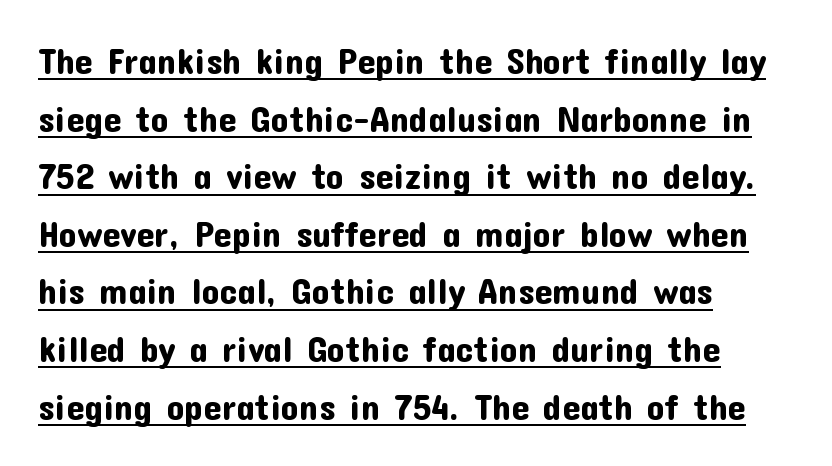
Q: Is the text italic (slanted)? A: No, it is upright.
Q: Is the typeface a serif or a sans-serif typeface? A: Sans-serif.
Q: Is the text underlined? A: Yes.
Q: How is the paragraph aligned? A: Left-aligned.
Q: Is the spacing between letters normal or unusually wide? A: Normal.
Q: Is the spacing between lines tight, normal or loose? A: Normal.
Q: Width (condensed, normal, or wide)? A: Normal.
Q: Stroke contrast? A: Low.
Q: x-height? A: Medium.
Q: Monospaced? A: No.
